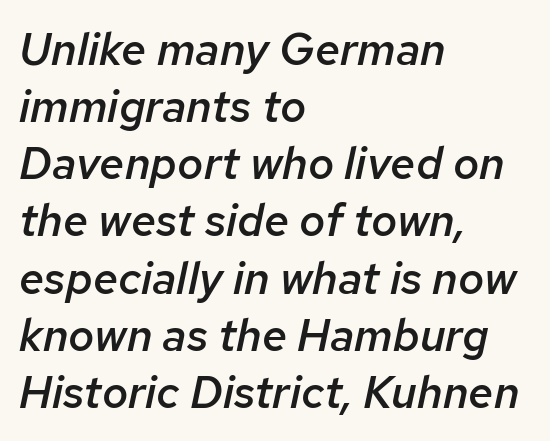
Proportional: the letters do not fall into vertical columns. The type is set solid horizontally, with unmodified tracking. The face used here is a semibold: visibly heavier than regular, lighter than bold. The zone under the glyphs is completely vacant. The lines are quadded left. Vertical spacing — default.
